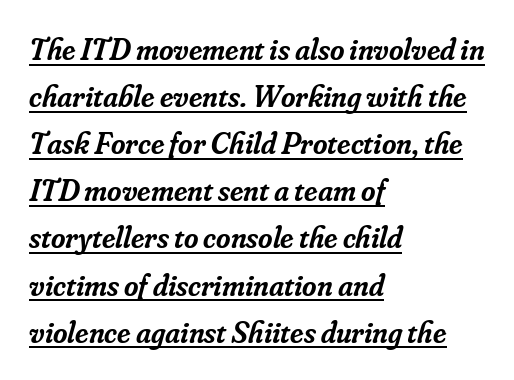
Q: Is the text bold? A: Semi-bold.
Q: Is the text italic (slanted)? A: Yes, it leans right by about 16 degrees.
Q: Is the typeface a serif or a sans-serif typeface? A: Serif.
Q: Is the text underlined? A: Yes.
Q: How is the paragraph aligned? A: Left-aligned.
Q: Is the spacing between letters normal or unusually wide? A: Normal.
Q: Is the spacing between lines tight, normal or loose? A: Normal.
Q: Width (condensed, normal, or wide)? A: Normal.
Q: Stroke contrast? A: Low.
Q: x-height? A: Small.
Q: Monospaced? A: No.
